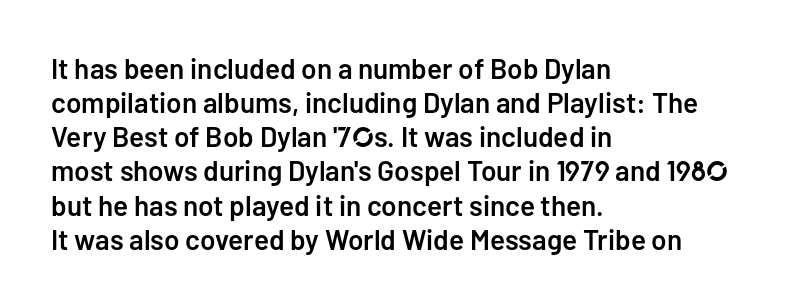
Q: Is the text bold? A: Semi-bold.
Q: Is the text italic (slanted)? A: No, it is upright.
Q: Is the typeface a serif or a sans-serif typeface? A: Sans-serif.
Q: Is the text underlined? A: No.
Q: How is the paragraph aligned? A: Left-aligned.
Q: Is the spacing between letters normal or unusually wide? A: Normal.
Q: Width (condensed, normal, or wide)? A: Normal.
Q: Stroke contrast? A: Low.
Q: x-height? A: Medium.
Q: Monospaced? A: No.
